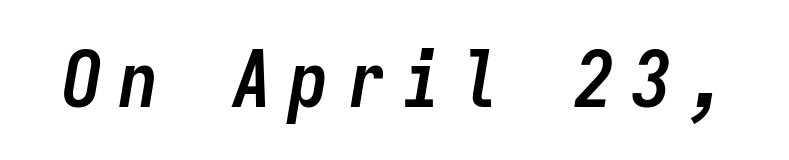
Descender tails drop into unmarked territory. Caption: bold face, heavy strokes. A typesetter would call this monospace, since all characters share one set width. Words appear elongated and porous because spacing is wide. Is the type slanted? Yes — the strokes lean at a clear angle.
